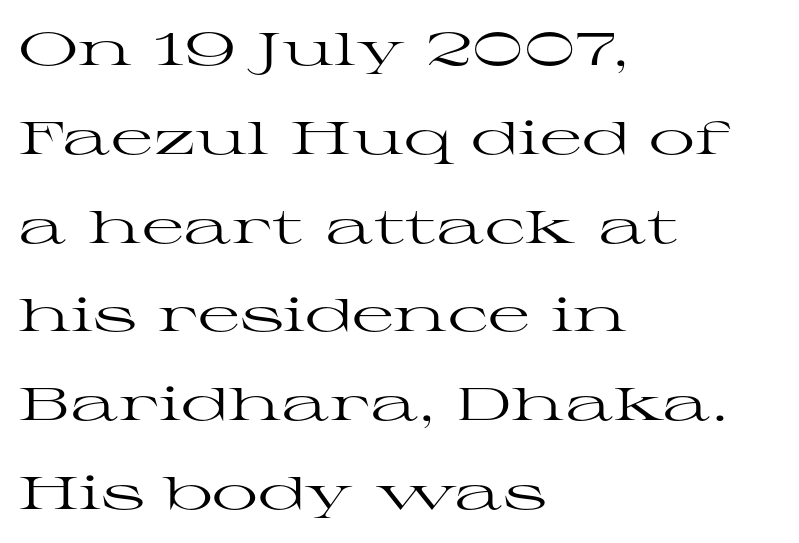
Looks like regular typesetting: each glyph gets only the width it needs. These lines stack with their left ends in a neat column. Nothing unusual about the tracking: characters are spaced as the font intends. Stems here are at most as thick as an everyday book face. To sum up the face: it has serifs. Words float on clear page, feet unadorned.
